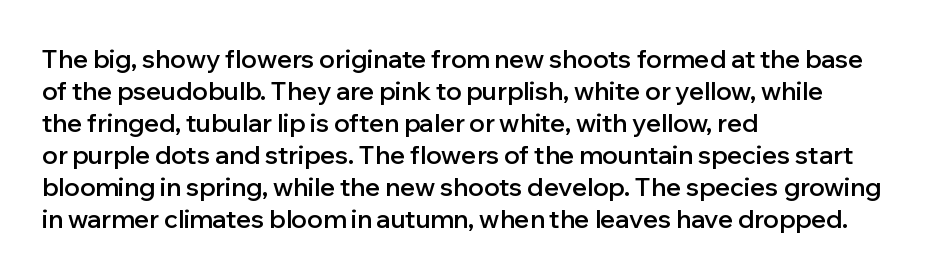
The image shows 25 px text type, upright; set left-aligned, normal line spacing (1.28x), normal letter spacing, not underlined.
